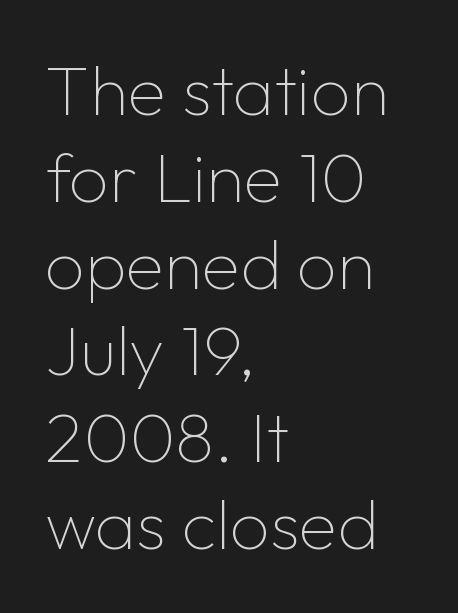
{"serif": "no", "italic": "no", "bold": "no", "weight": "thin", "width": "normal", "stroke_contrast": "low", "x_height": "medium", "monospaced": "no", "underline": "no", "align": "left", "line_spacing_ratio": 1.24, "letter_spacing": "normal", "letter_spacing_em": 0.0, "glyph_px": 70}
